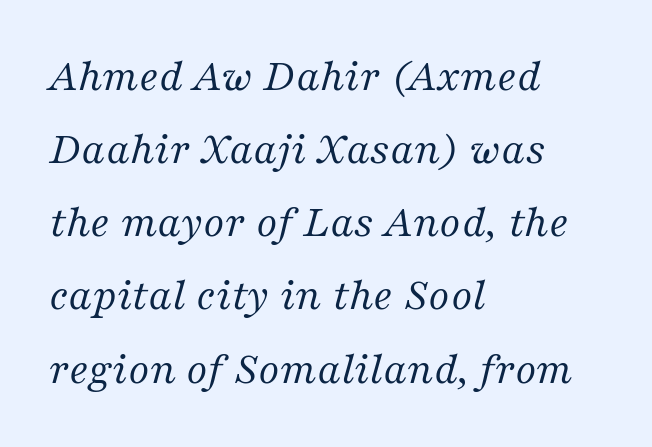
Q: Is the text bold? A: No.
Q: Is the text italic (slanted)? A: Yes, it leans right by about 16 degrees.
Q: Is the typeface a serif or a sans-serif typeface? A: Serif.
Q: Is the text underlined? A: No.
Q: How is the paragraph aligned? A: Left-aligned.
Q: Is the spacing between letters normal or unusually wide? A: Normal.
Q: Is the spacing between lines tight, normal or loose? A: Normal.
Q: Width (condensed, normal, or wide)? A: Normal.
Q: Stroke contrast? A: Medium.
Q: x-height? A: Medium.
Q: Monospaced? A: No.
